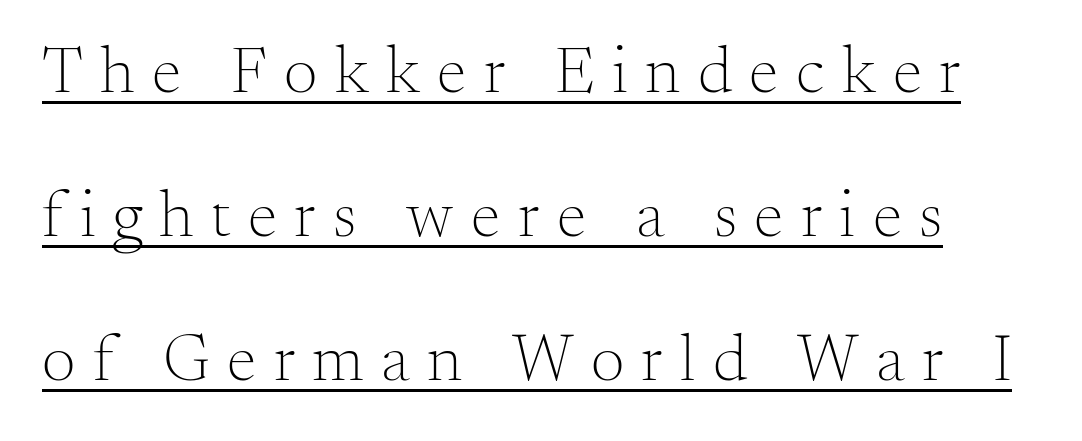
Q: Is the text bold? A: No.
Q: Is the text italic (slanted)? A: No, it is upright.
Q: Is the typeface a serif or a sans-serif typeface? A: Serif.
Q: Is the text underlined? A: Yes.
Q: Is the spacing between letters normal or unusually wide? A: Unusually wide.
Q: Is the spacing between lines tight, normal or loose? A: Loose.
Q: Width (condensed, normal, or wide)? A: Normal.
Q: Stroke contrast? A: Medium.
Q: x-height? A: Small.
Q: Monospaced? A: No.
